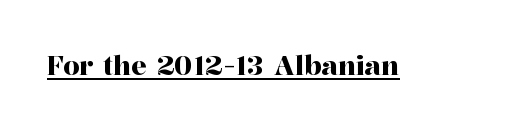
Q: Is the text italic (slanted)? A: No, it is upright.
Q: Is the text underlined? A: Yes.
Q: Is the spacing between letters normal or unusually wide? A: Normal.
